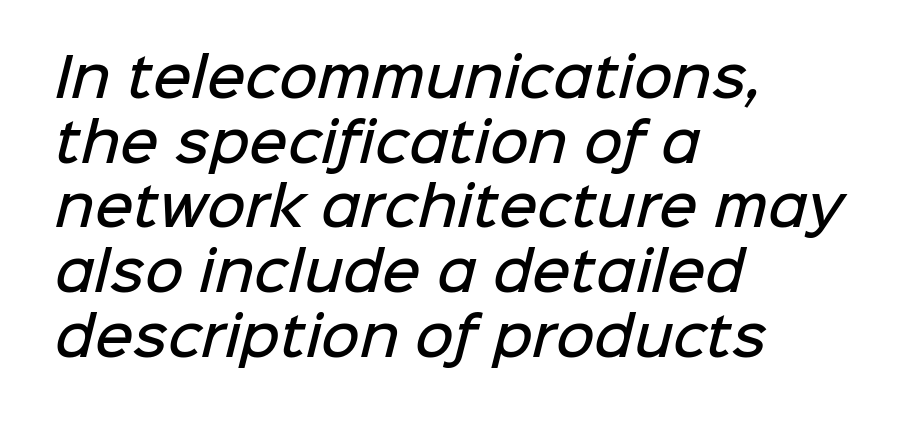
Each line starts at the same left margin while the right side varies. Students, note that the glyphs here touch the page at normal intervals. The rendering uses natural spacing where letterforms have individual widths. The baseline area is clear. The glyphs in this specimen are sans serif.
